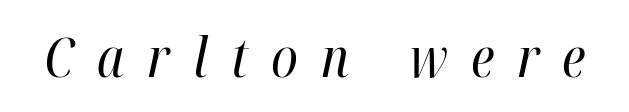
Q: Is the text bold? A: No.
Q: Is the text italic (slanted)? A: Yes, it leans right by about 12 degrees.
Q: Is the text underlined? A: No.
Q: Is the spacing between letters normal or unusually wide? A: Unusually wide.
Q: Width (condensed, normal, or wide)? A: Condensed.
Q: Stroke contrast? A: High.
Q: x-height? A: Medium.
Q: Monospaced? A: No.
